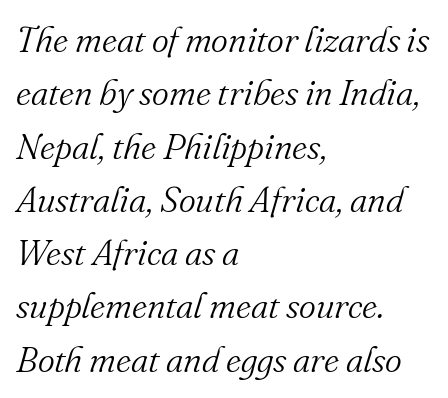
{"serif": "yes", "italic": "yes", "lean": "right", "slant_degrees": 16, "bold": "no", "weight": "light", "width": "normal", "stroke_contrast": "medium", "x_height": "small", "monospaced": "no", "underline": "no", "align": "left", "line_spacing": "normal", "line_spacing_ratio": 1.48, "letter_spacing": "normal", "letter_spacing_em": 0.0, "glyph_px": 36}
